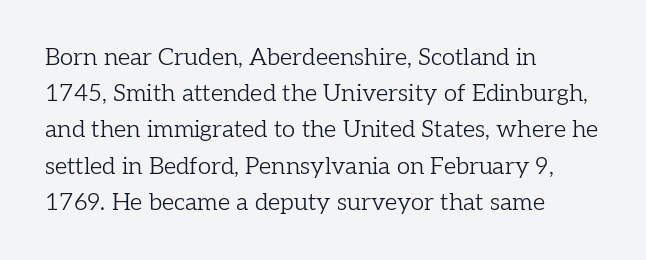
Default kerning and tracking; the words read as compact shapes. Tall strokes in this sample are plumb rather than angled. This rendering uses left alignment, leaving the right contour irregular. Students, observe: this is what conventionally led text looks like. Each stroke keeps to a modest, everyday thickness or less. Honestly, there is no underline to notice here at all.
